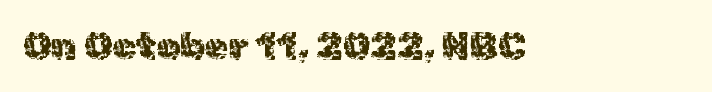
{"serif": "no", "italic": "no", "width": "normal", "x_height": "medium", "monospaced": "no", "underline": "no", "letter_spacing": "normal", "letter_spacing_em": 0.0, "glyph_px": 38}
